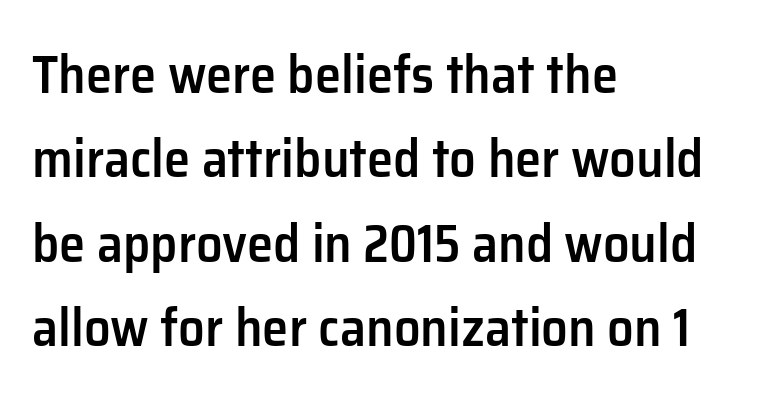
The image shows 53 px semibold sans-serif type, upright; set left-aligned, normal line spacing (1.59x), normal letter spacing, not underlined; low stroke contrast and a medium x-height.
